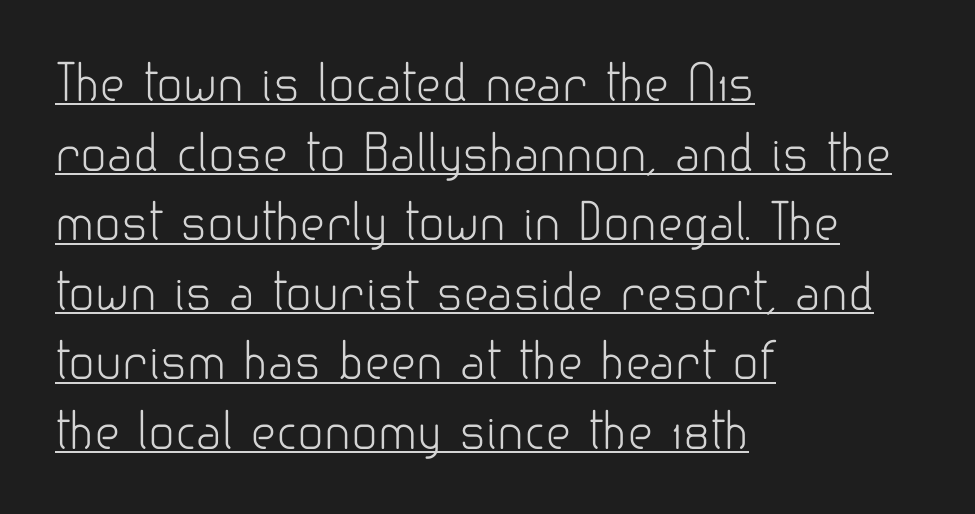
The image shows 49 px light sans-serif type, upright; set left-aligned, normal line spacing (1.42x), normal letter spacing, underlined; low stroke contrast and a small x-height.
